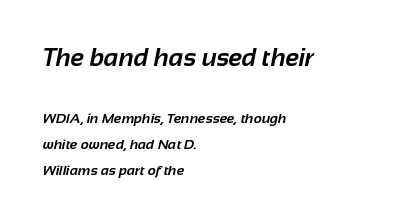
The image shows 25 px bold type; set left-aligned, line spacing 1.87x, normal letter spacing, not underlined; the first (top) block is 1.79x larger.
